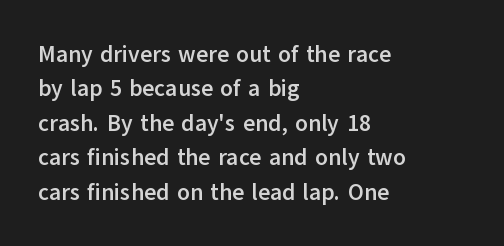
The image shows 23 px bold type, upright; set left-aligned, normal line spacing (1.5x), normal letter spacing, not underlined.
